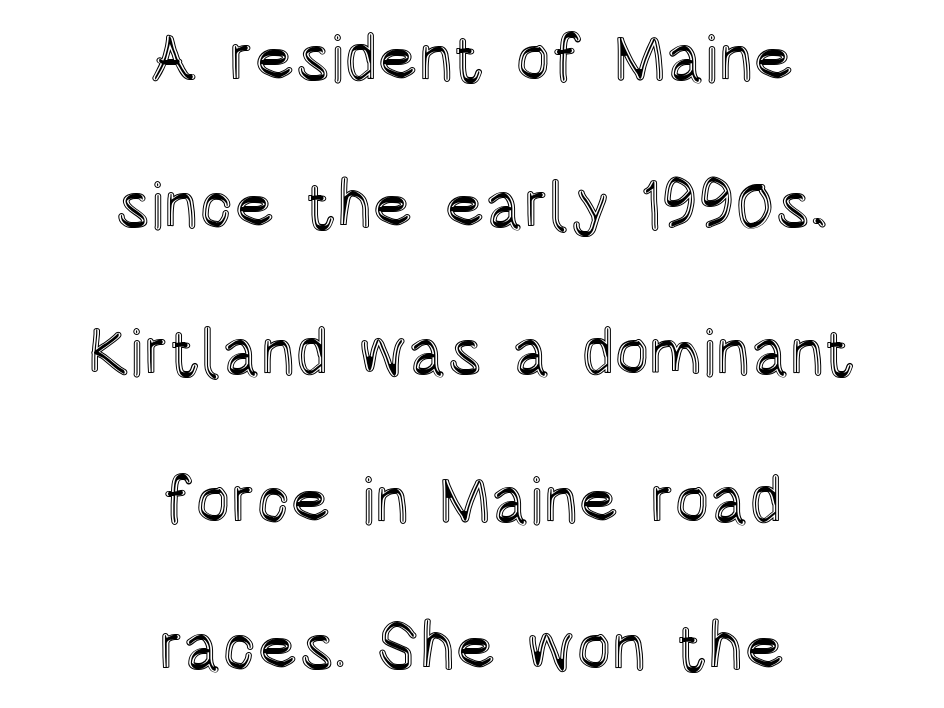
The image shows 66 px condensed type, upright; set centered, loose line spacing (2.23x), normal letter spacing, not underlined; a large x-height.
